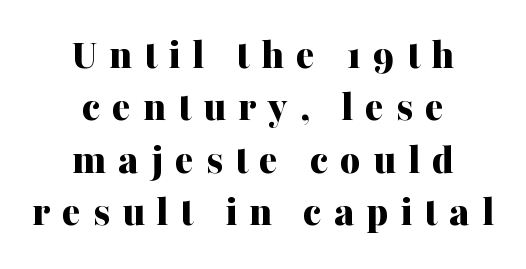
The image shows 44 px bold serif type, upright; set centered, line spacing 1.19x, unusually wide letter spacing (+0.27 em), not underlined; medium stroke contrast and a medium x-height.
